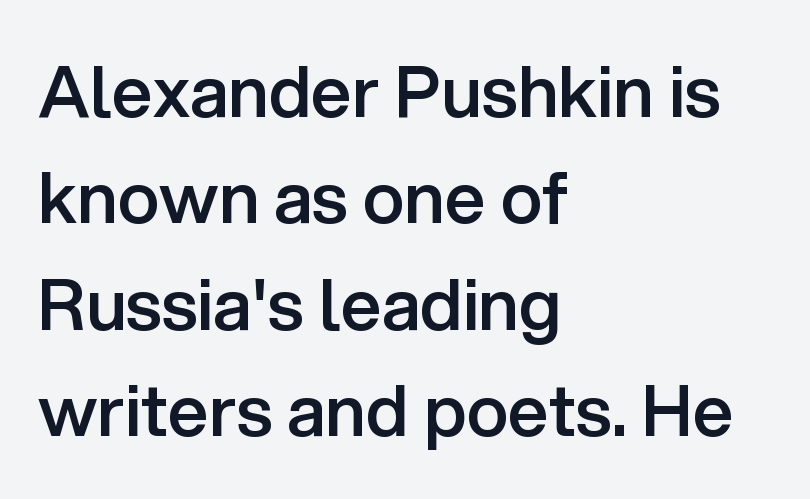
Nobody touched the tracking dial on this one. Descenders are the only things crossing below the line. Vertically, the passage feels balanced, rows spaced as you'd expect. The strokes are fattened partway — semibold, not bold. Stroke terminals: plain, sans-serif. The axis of the letterforms is exactly vertical.
